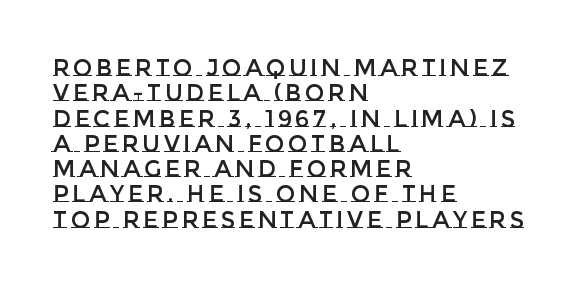
{"italic": "no", "underline": "no", "align": "left", "line_spacing": "tight", "line_spacing_ratio": 1.1, "glyph_px": 23}
